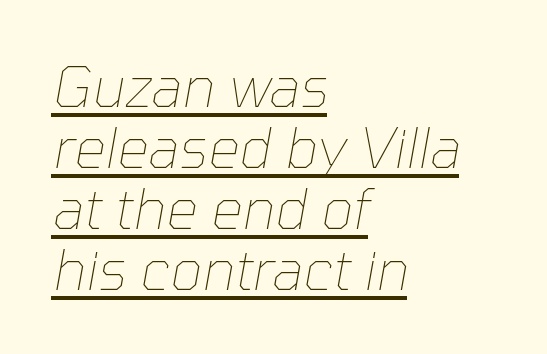
{"italic": "yes", "lean": "right", "slant_degrees": 10, "bold": "no", "weight": "thin", "width": "normal", "stroke_contrast": "low", "x_height": "medium", "monospaced": "no", "underline": "yes", "align": "left", "line_spacing": "tight", "line_spacing_ratio": 1.09, "letter_spacing": "normal", "letter_spacing_em": 0.0, "glyph_px": 56}
